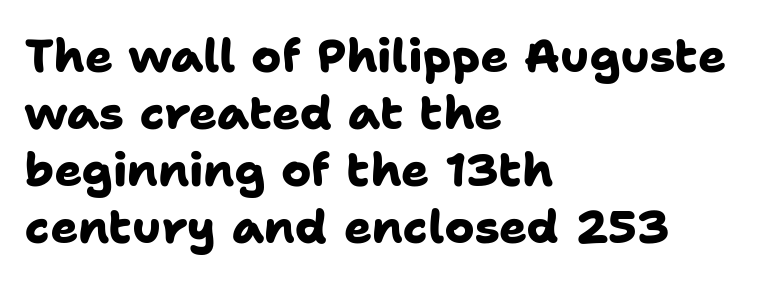
{"serif": "no", "bold": "yes", "weight": "heavy", "width": "normal", "stroke_contrast": "low", "x_height": "medium", "monospaced": "no", "underline": "no", "align": "left", "line_spacing_ratio": 1.24, "letter_spacing": "normal", "letter_spacing_em": 0.0, "glyph_px": 46}
